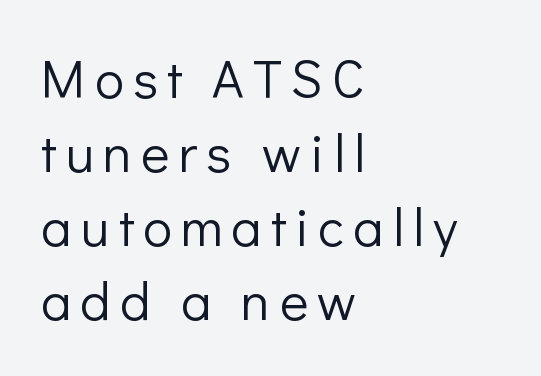
Q: Is the text bold? A: No.
Q: Is the text italic (slanted)? A: No, it is upright.
Q: Is the typeface a serif or a sans-serif typeface? A: Sans-serif.
Q: Is the text underlined? A: No.
Q: How is the paragraph aligned? A: Left-aligned.
Q: Is the spacing between lines tight, normal or loose? A: Normal.
Q: Width (condensed, normal, or wide)? A: Normal.
Q: Stroke contrast? A: Low.
Q: x-height? A: Medium.
Q: Monospaced? A: No.
